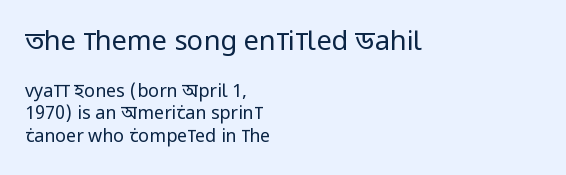
The image shows 27 px text type, upright; set left-aligned, line spacing 1.24x, normal letter spacing, not underlined; the first (top) block is 1.5x larger.
